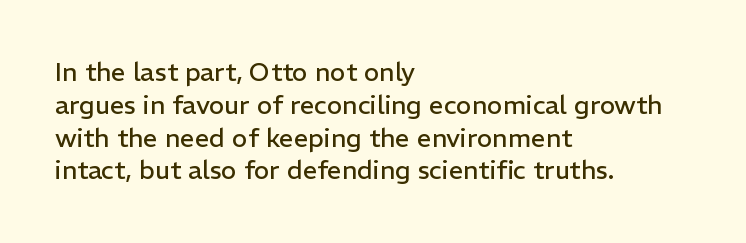
Check the space under the baseline: it is left empty. Posture: upright roman. Is the type heavy? It reads as light-to-regular instead. One-word summary of the alignment: left. The line-height multiplier appears to be the usual default.
